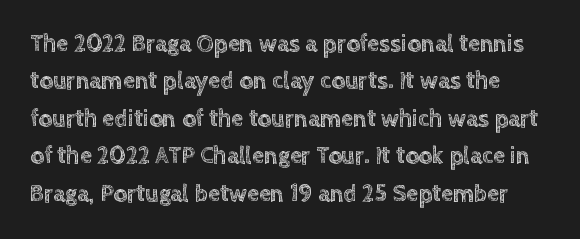
{"italic": "no", "underline": "no", "line_spacing": "normal", "line_spacing_ratio": 1.56, "letter_spacing": "normal", "letter_spacing_em": 0.0, "glyph_px": 24}
